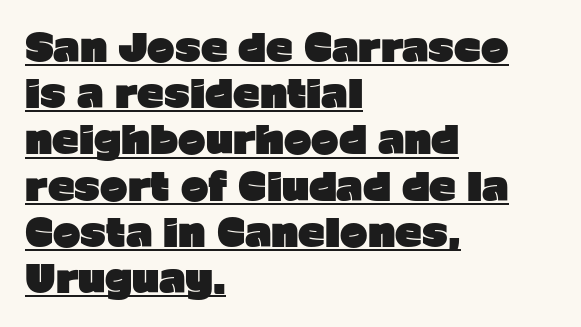
The image shows 37 px heavy sans-serif type, upright; set left-aligned, normal line spacing (1.25x), normal letter spacing, underlined; low stroke contrast and a medium x-height.
